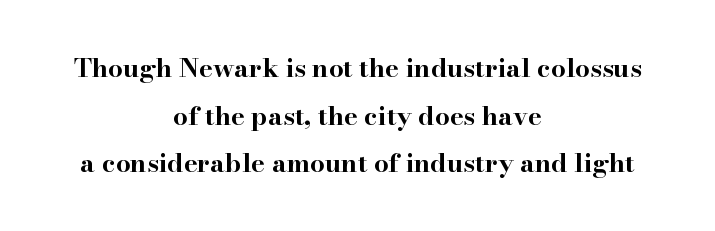
The image shows 26 px bold type, upright; set centered, line spacing 1.83x, normal letter spacing, not underlined.
